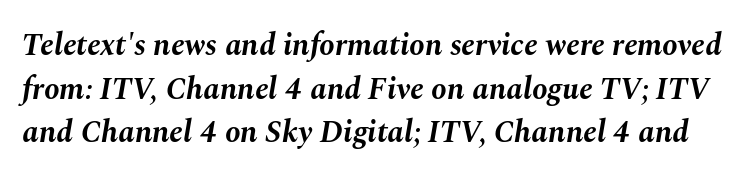
Q: Is the text bold? A: Yes.
Q: Is the text italic (slanted)? A: Yes, it leans right by about 10 degrees.
Q: Is the text underlined? A: No.
Q: Is the spacing between letters normal or unusually wide? A: Normal.
Q: Is the spacing between lines tight, normal or loose? A: Normal.
Q: Width (condensed, normal, or wide)? A: Normal.
Q: Stroke contrast? A: Medium.
Q: x-height? A: Medium.
Q: Monospaced? A: No.
